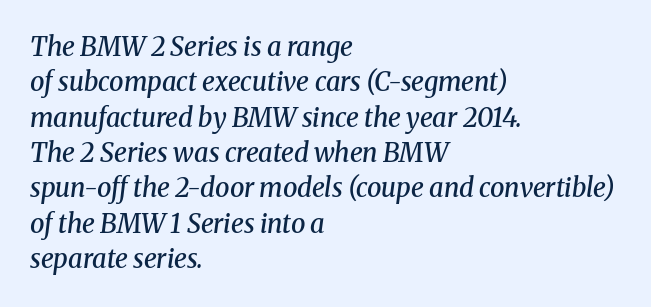
The image shows 26 px text type, italic (leaning right); set left-aligned, normal line spacing (1.36x), normal letter spacing, not underlined.
